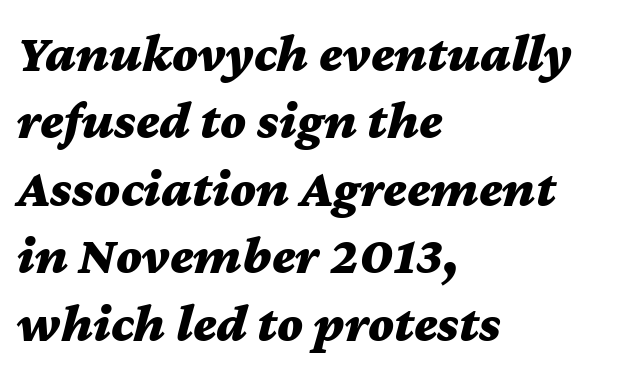
The image shows 54 px bold, wide type, italic (leaning right); set left-aligned, normal line spacing (1.25x), normal letter spacing, not underlined; medium stroke contrast and a medium x-height.
